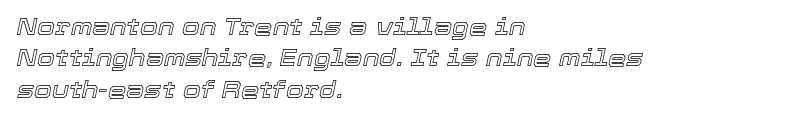
The image shows 23 px text type, italic (leaning right); set left-aligned, normal line spacing (1.36x), normal letter spacing, not underlined.
